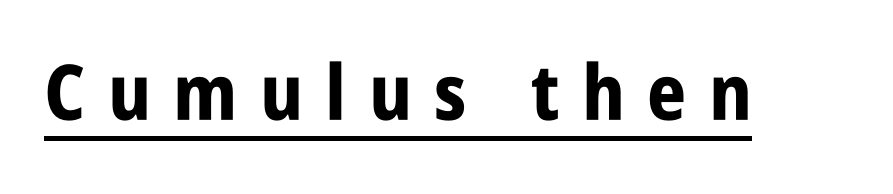
The image shows 77 px bold, condensed sans-serif type, upright; set unusually wide letter spacing (+0.29 em), underlined; low stroke contrast and a large x-height.
